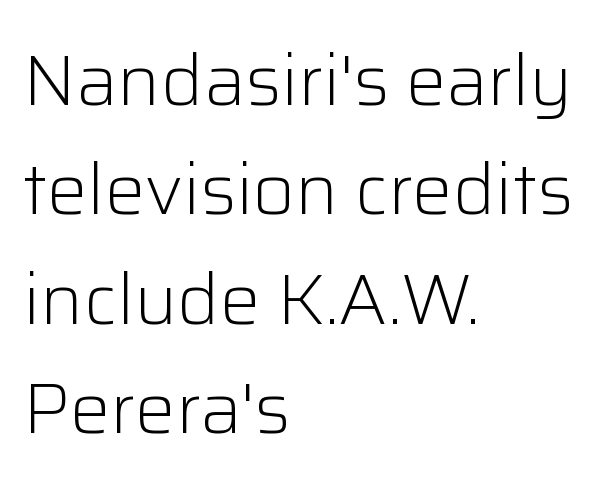
{"serif": "no", "italic": "no", "bold": "no", "weight": "light", "width": "normal", "stroke_contrast": "low", "x_height": "medium", "monospaced": "no", "underline": "no", "align": "left", "line_spacing": "normal", "line_spacing_ratio": 1.52, "letter_spacing": "normal", "letter_spacing_em": 0.0, "glyph_px": 72}
